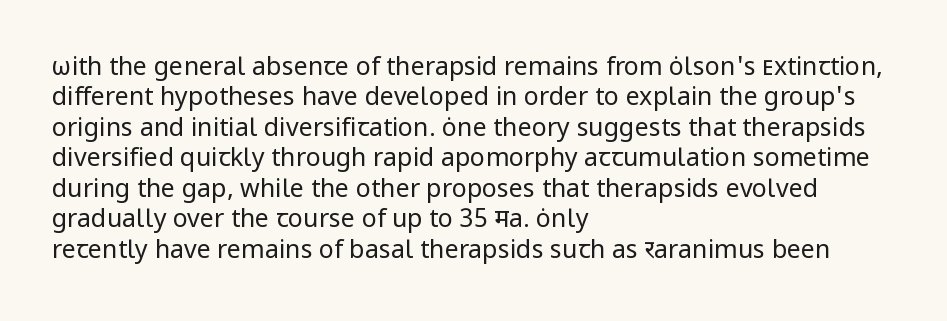
Nope, not italic — everything's standing straight. Only glyphs here, with clear space below each row. Leftover space on each line is placed entirely after the last word. The gaps between neighbouring characters are ordinary and unremarkable. A light-to-regular cut is what we see here.
